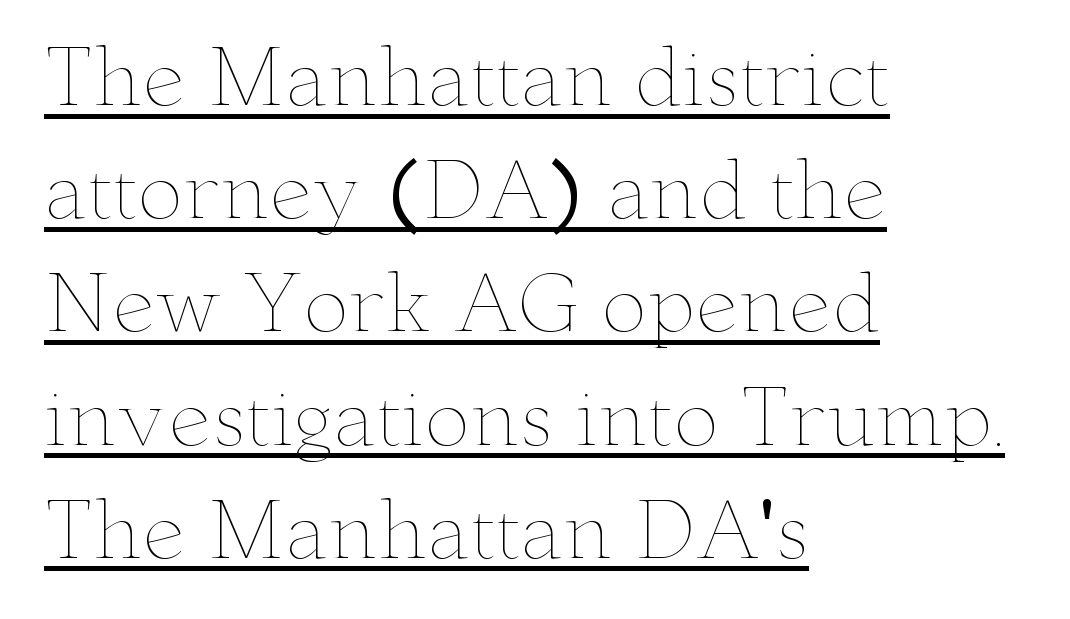
{"italic": "no", "bold": "no", "weight": "thin", "width": "wide", "stroke_contrast": "low", "x_height": "small", "monospaced": "no", "underline": "yes", "align": "left", "line_spacing": "normal", "line_spacing_ratio": 1.47, "letter_spacing": "normal", "letter_spacing_em": 0.0, "glyph_px": 77}
